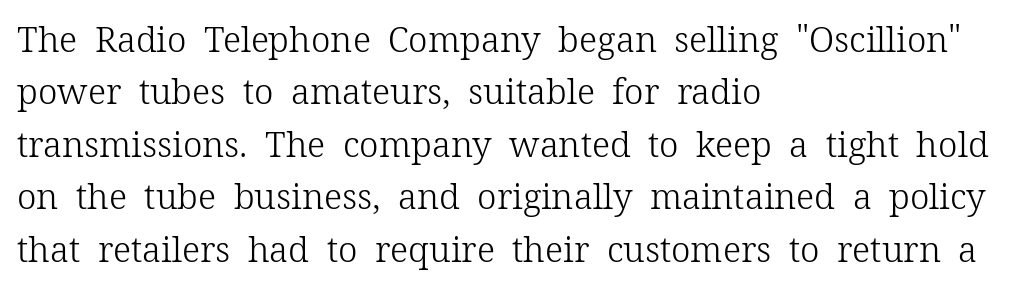
{"serif": "yes", "italic": "no", "bold": "no", "weight": "light", "width": "normal", "stroke_contrast": "low", "x_height": "medium", "monospaced": "no", "underline": "no", "align": "left", "line_spacing": "normal", "line_spacing_ratio": 1.5, "letter_spacing": "normal", "letter_spacing_em": 0.0, "glyph_px": 35}
